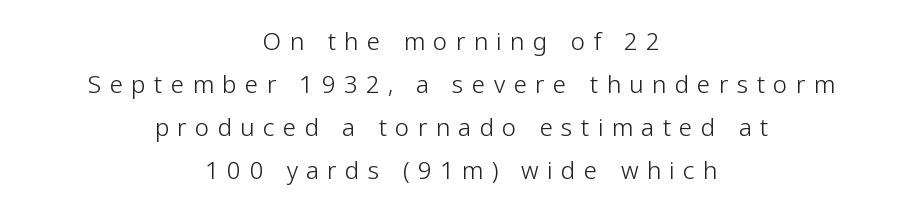
{"italic": "no", "bold": "no", "underline": "no", "align": "center", "line_spacing_ratio": 1.79, "letter_spacing": "wide", "letter_spacing_em": 0.35, "glyph_px": 24}
